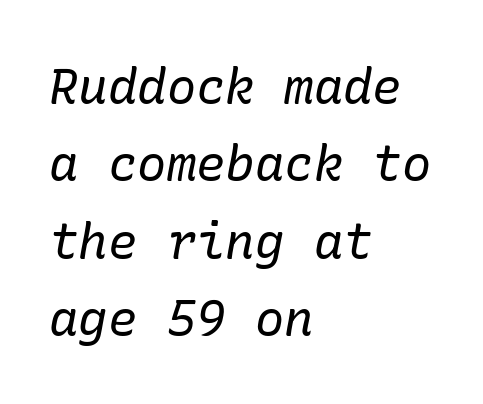
The tracking reads as untouched default to a designer's eye. The leading is moderate, giving the passage an even texture. Clear beneath every line of the passage. The ragged edge is on the right, which tells us the setting is flush left. Italic: yes, the glyphs are oblique.
